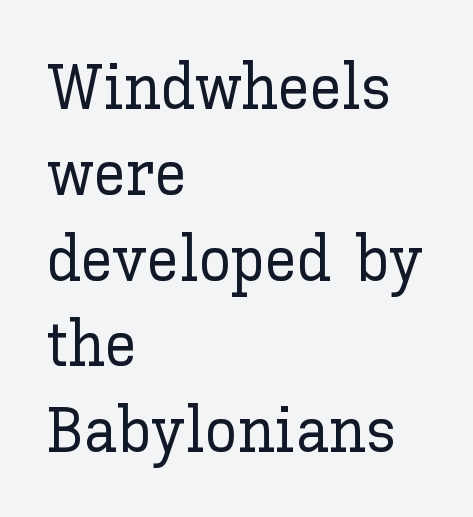
Q: Is the text italic (slanted)? A: No, it is upright.
Q: Is the text underlined? A: No.
Q: How is the paragraph aligned? A: Left-aligned.
Q: Is the spacing between letters normal or unusually wide? A: Normal.
Q: Is the spacing between lines tight, normal or loose? A: Normal.
Q: Width (condensed, normal, or wide)? A: Normal.
Q: Stroke contrast? A: Low.
Q: x-height? A: Medium.
Q: Monospaced? A: No.
